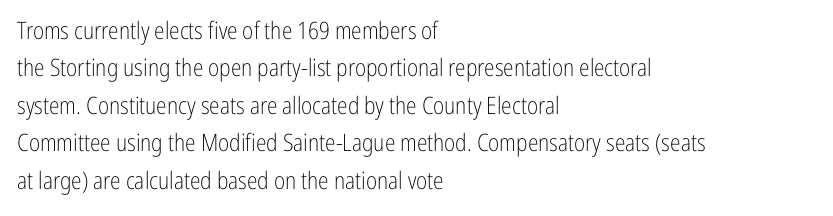
{"italic": "no", "bold": "no", "underline": "no", "align": "left", "line_spacing": "normal", "line_spacing_ratio": 1.56, "letter_spacing": "normal", "letter_spacing_em": 0.0, "glyph_px": 24}
